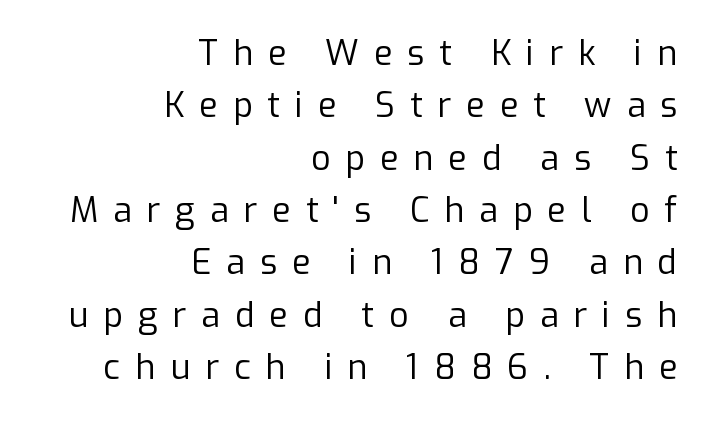
Character widths vary here, with narrow letters taking less room than wide ones. Ink coverage per letter is moderate at most. The text was rendered using a sans face with plain stroke endings. Italic: no, the glyphs are upright roman. All the whitespace from short lines collects on the left. In terms of letterspacing, this is a distinctly airy, spread setting.
